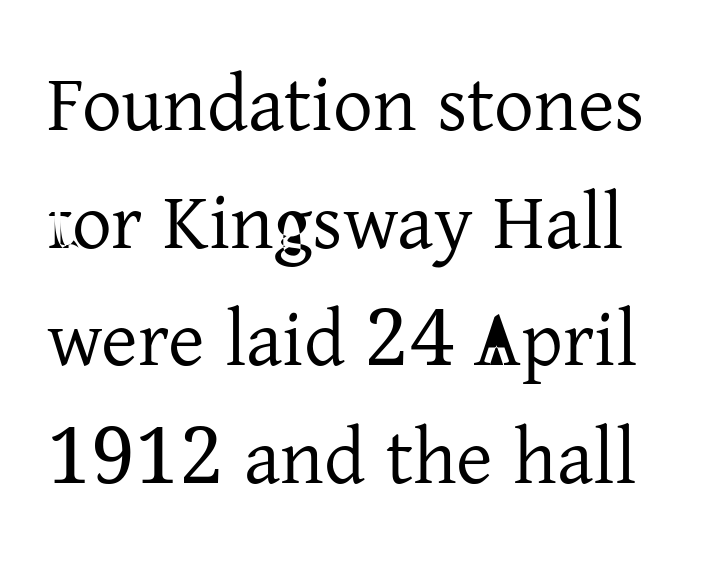
Q: Is the text bold? A: No.
Q: Is the text italic (slanted)? A: No, it is upright.
Q: Is the typeface a serif or a sans-serif typeface? A: Serif.
Q: Is the text underlined? A: No.
Q: Is the spacing between letters normal or unusually wide? A: Normal.
Q: Is the spacing between lines tight, normal or loose? A: Normal.
Q: Width (condensed, normal, or wide)? A: Normal.
Q: Stroke contrast? A: Low.
Q: x-height? A: Medium.
Q: Monospaced? A: No.
